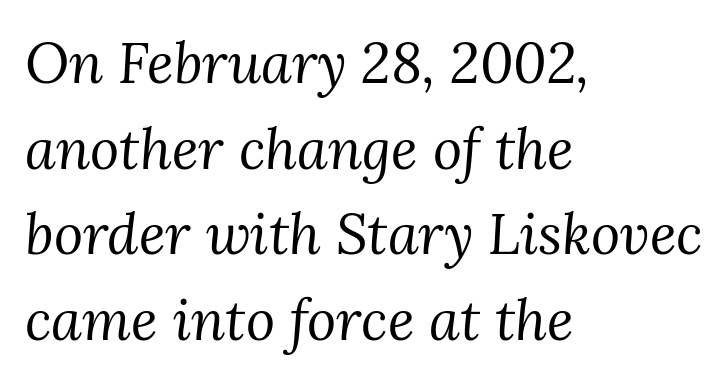
The image shows 56 px regular-weight serif type, italic (leaning right); set left-aligned, normal line spacing (1.53x), normal letter spacing, not underlined; medium stroke contrast and a medium x-height.
